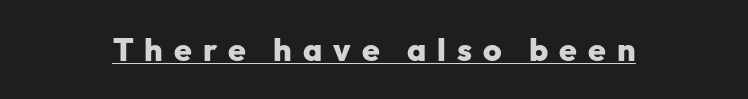
{"serif": "no", "italic": "no", "bold": "yes", "weight": "heavy", "width": "normal", "stroke_contrast": "low", "x_height": "medium", "monospaced": "no", "underline": "yes", "letter_spacing": "wide", "letter_spacing_em": 0.34, "glyph_px": 32}
